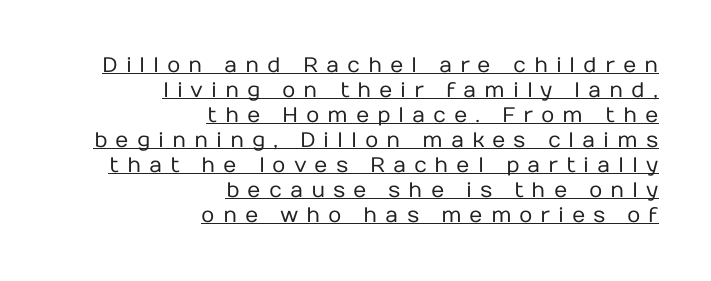
The image shows 21 px text type, upright; set right-aligned, line spacing 1.19x, unusually wide letter spacing (+0.37 em), underlined.
